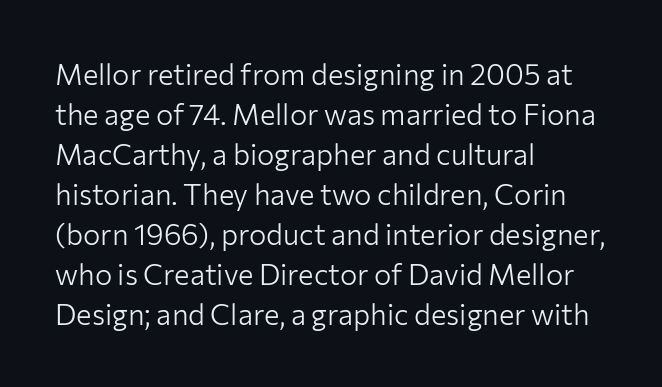
The image shows 29 px light sans-serif type, upright; set left-aligned, normal line spacing (1.38x), normal letter spacing, not underlined; low stroke contrast and a medium x-height.
